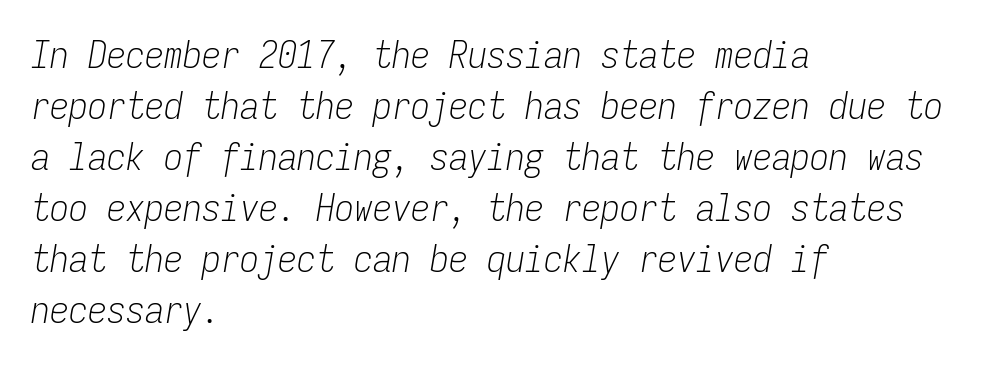
{"italic": "yes", "lean": "right", "slant_degrees": 9, "bold": "no", "weight": "light", "width": "condensed", "stroke_contrast": "low", "x_height": "medium", "monospaced": "yes", "underline": "no", "align": "left", "line_spacing": "normal", "line_spacing_ratio": 1.34, "letter_spacing": "normal", "letter_spacing_em": 0.0, "glyph_px": 38}
